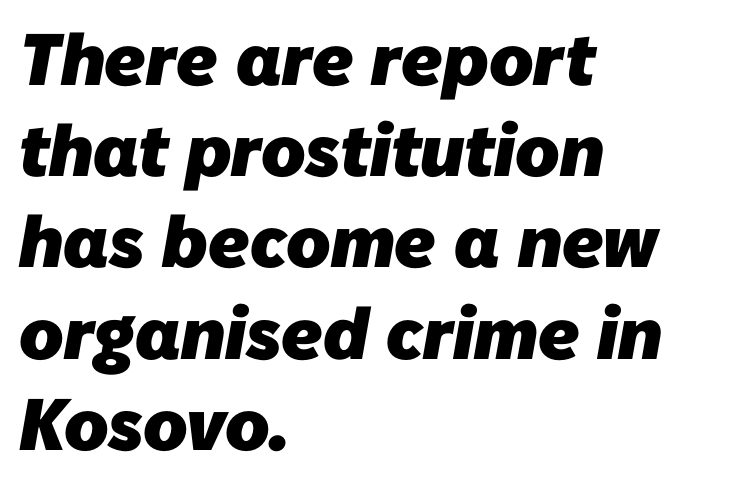
{"serif": "no", "bold": "yes", "weight": "heavy", "width": "normal", "stroke_contrast": "low", "x_height": "medium", "monospaced": "no", "underline": "no", "align": "left", "line_spacing": "normal", "line_spacing_ratio": 1.25, "letter_spacing": "normal", "letter_spacing_em": 0.0, "glyph_px": 73}
